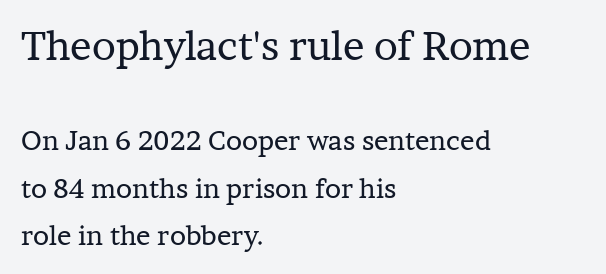
The image shows 40 px regular-weight serif type, upright; set left-aligned, line spacing 1.76x, normal letter spacing, not underlined; the first (top) block is 1.48x larger; low stroke contrast and a medium x-height.
